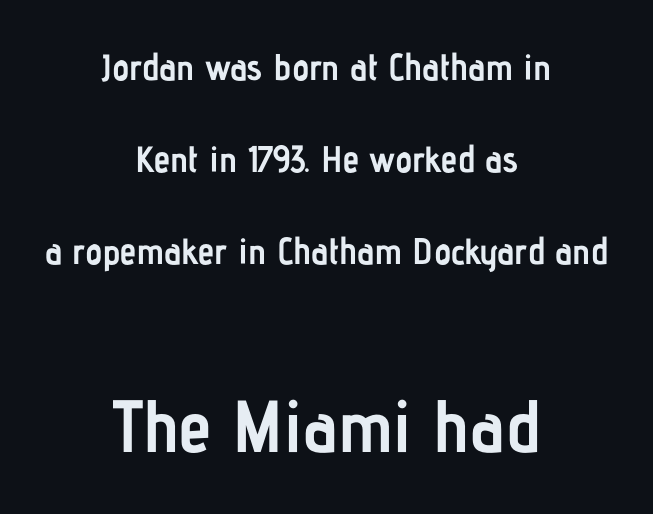
These lines stack symmetrically, like a column narrowing and widening about its center. The axis of the letterforms is exactly vertical. These lines are composed in type without serifs. Looks like regular typesetting: each glyph gets only the width it needs. Caption: upper text group reduced, lower text group enlarged. Just letters on the line, the space beneath them empty.
